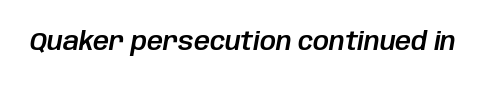
{"italic": "yes", "lean": "right", "slant_degrees": 10, "underline": "no", "letter_spacing": "normal", "letter_spacing_em": 0.0, "glyph_px": 25}
